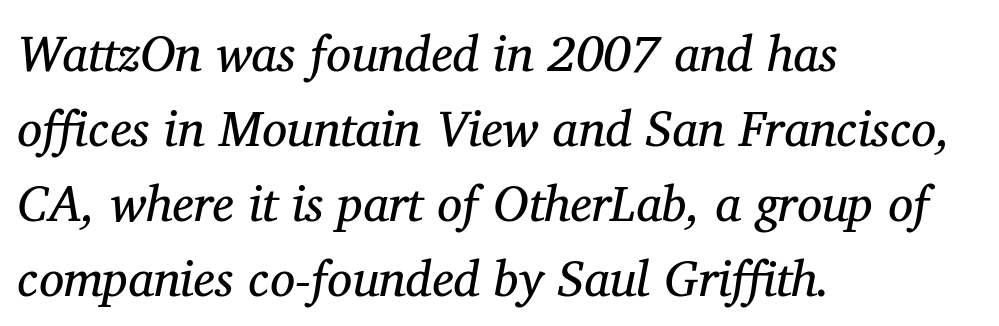
Q: Is the text bold? A: No.
Q: Is the text italic (slanted)? A: Yes, it leans right by about 11 degrees.
Q: Is the typeface a serif or a sans-serif typeface? A: Serif.
Q: Is the text underlined? A: No.
Q: How is the paragraph aligned? A: Left-aligned.
Q: Is the spacing between letters normal or unusually wide? A: Normal.
Q: Is the spacing between lines tight, normal or loose? A: Normal.
Q: Width (condensed, normal, or wide)? A: Normal.
Q: Stroke contrast? A: Medium.
Q: x-height? A: Medium.
Q: Monospaced? A: No.
